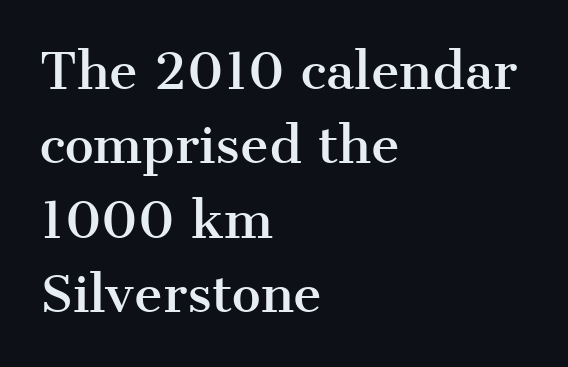
The image shows 49 px serif type, upright; set left-aligned, normal line spacing (1.52x), normal letter spacing, not underlined; medium stroke contrast and a medium x-height.
